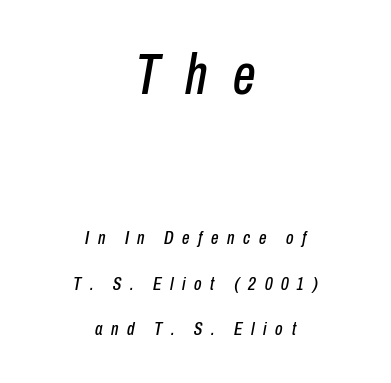
Q: Is the text italic (slanted)? A: Yes, it leans right by about 10 degrees.
Q: Is the text underlined? A: No.
Q: How is the paragraph aligned? A: Centered.
Q: Is the spacing between letters normal or unusually wide? A: Unusually wide.
Q: Is the spacing between lines tight, normal or loose? A: Loose.
Q: Which block of text is set in a larger size, the first (top) or the second (bottom)? A: The first (top) one.
Q: Width (condensed, normal, or wide)? A: Condensed.
Q: Stroke contrast? A: Low.
Q: x-height? A: Medium.
Q: Monospaced? A: No.
